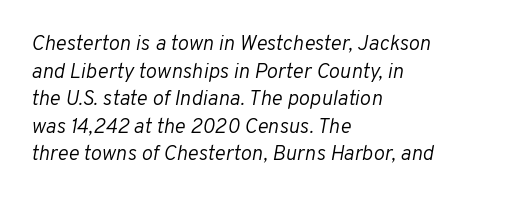
No extra ink here — the face is not bold. Underlining? Definitely not there. Notice how descenders clear the ascenders below comfortably — that's standard leading. Observe the ordinary spacing: letters are neighbours, not strangers.
